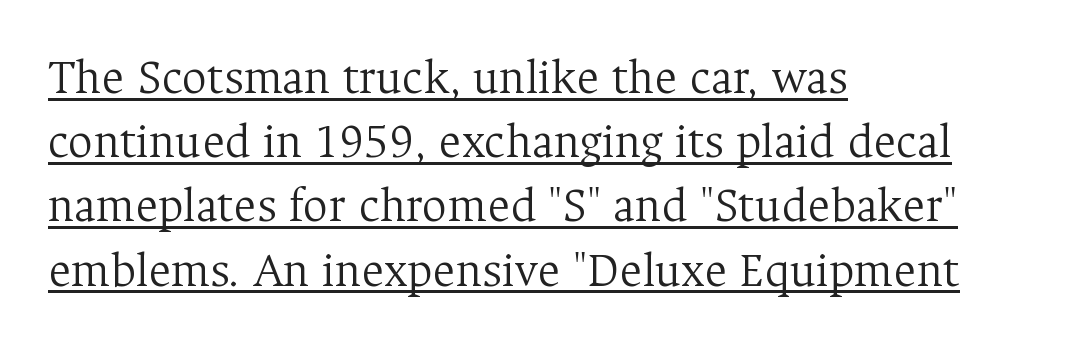
The image shows 49 px light serif type, upright; set left-aligned, normal line spacing (1.31x), normal letter spacing, underlined; medium stroke contrast and a medium x-height.
